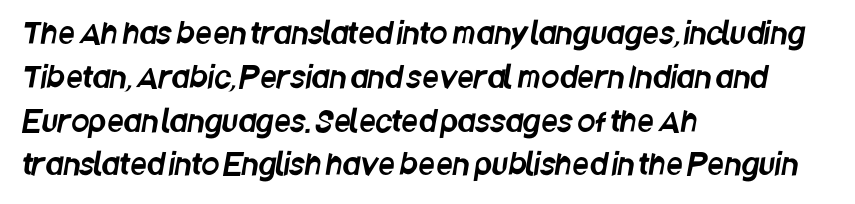
Q: Is the typeface a serif or a sans-serif typeface? A: Sans-serif.
Q: Is the text underlined? A: No.
Q: How is the paragraph aligned? A: Left-aligned.
Q: Is the spacing between letters normal or unusually wide? A: Normal.
Q: Is the spacing between lines tight, normal or loose? A: Normal.
Q: Width (condensed, normal, or wide)? A: Condensed.
Q: Stroke contrast? A: Low.
Q: x-height? A: Large.
Q: Monospaced? A: No.
